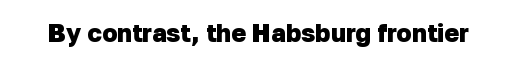
{"bold": "yes", "underline": "no", "letter_spacing": "normal", "letter_spacing_em": 0.0, "glyph_px": 25}
